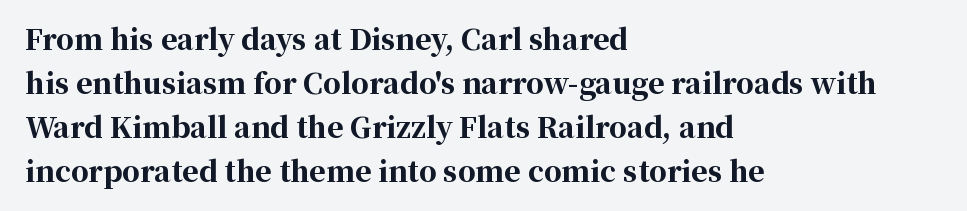
The image shows 28 px bold serif type, upright; set left-aligned, normal line spacing (1.57x), normal letter spacing, not underlined; high stroke contrast and a medium x-height.
